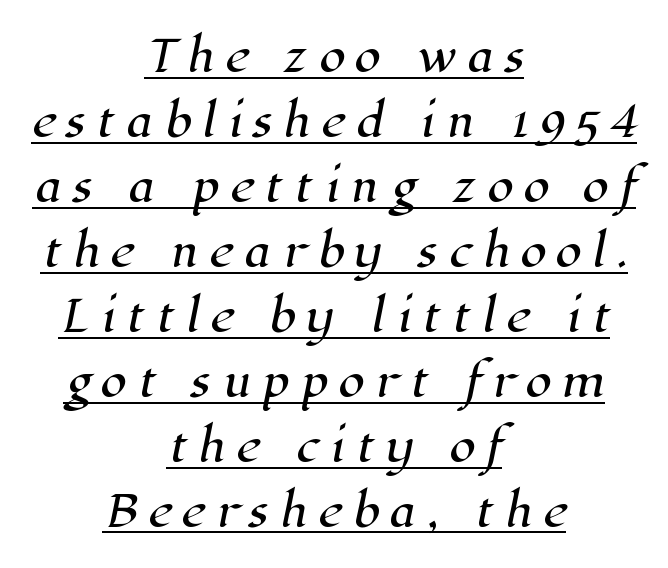
{"serif": "yes", "width": "normal", "stroke_contrast": "high", "x_height": "medium", "monospaced": "no", "underline": "yes", "align": "center", "line_spacing": "normal", "line_spacing_ratio": 1.51, "letter_spacing": "wide", "letter_spacing_em": 0.24, "glyph_px": 43}
